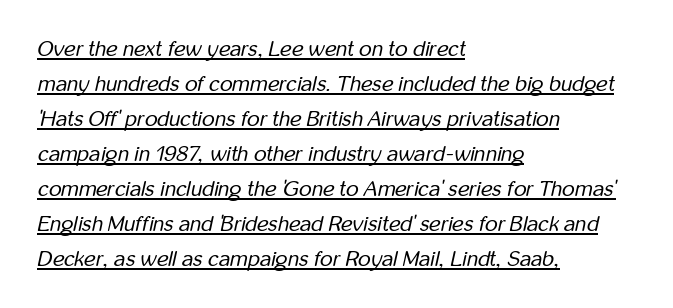
The image shows 22 px text type, italic (leaning right); set left-aligned, normal line spacing (1.59x), normal letter spacing, underlined.
